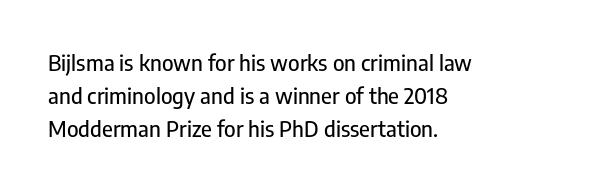
The image shows 22 px text type, upright; set left-aligned, normal line spacing (1.49x), normal letter spacing, not underlined.
